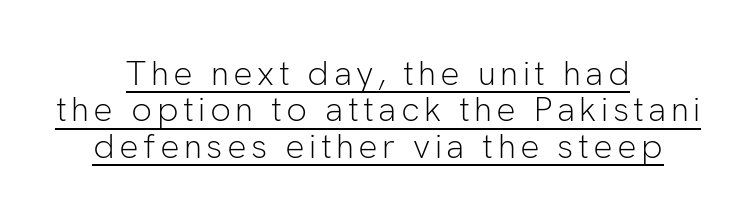
{"serif": "no", "italic": "no", "bold": "no", "weight": "light", "width": "normal", "stroke_contrast": "low", "x_height": "medium", "monospaced": "no", "underline": "yes", "align": "center", "line_spacing": "tight", "line_spacing_ratio": 1.07, "glyph_px": 34}
